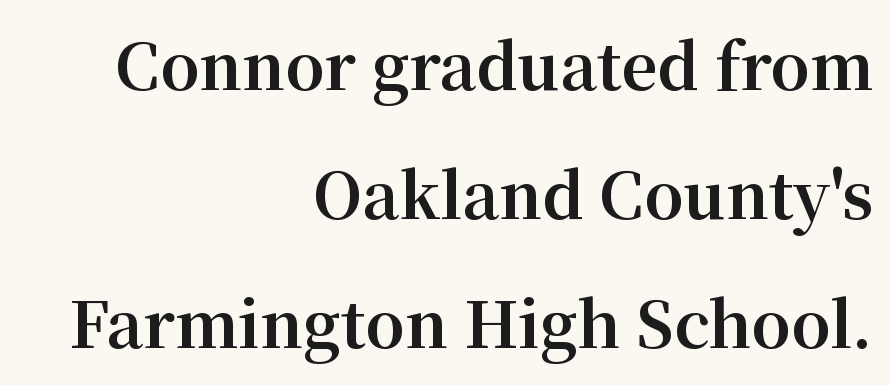
The image shows 63 px bold serif type, upright; set right-aligned, loose line spacing (2.05x), normal letter spacing, not underlined; medium stroke contrast and a medium x-height.
